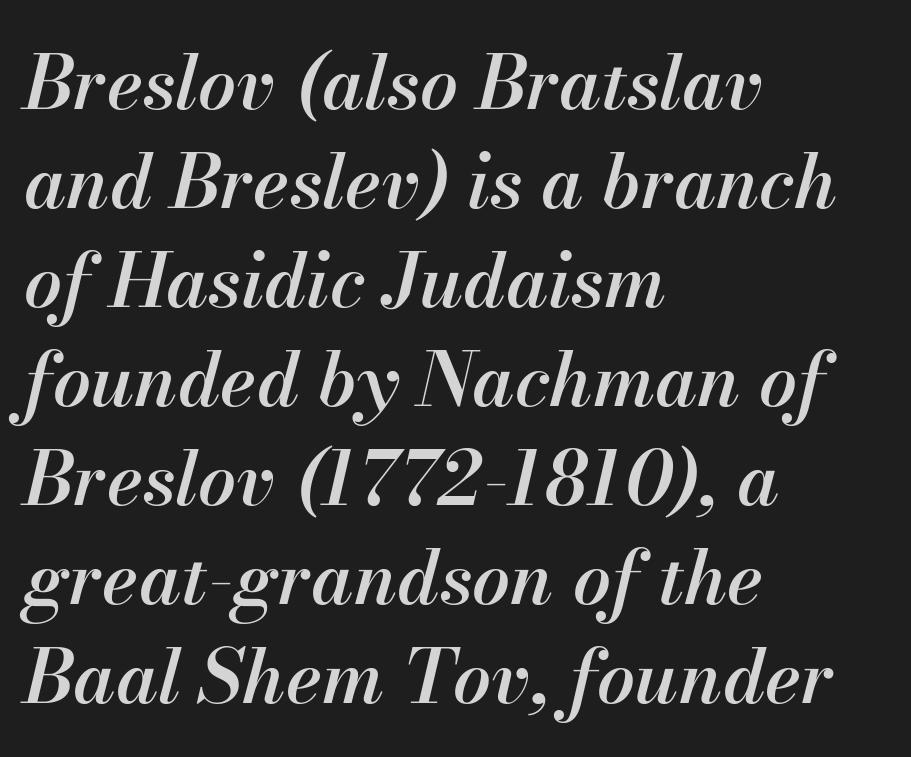
A somewhat darkened texture: the type is semibold rather than bold. Alignment: flush left. Look at the tracking — it's just the regular setting, nothing added. Regular leading.
